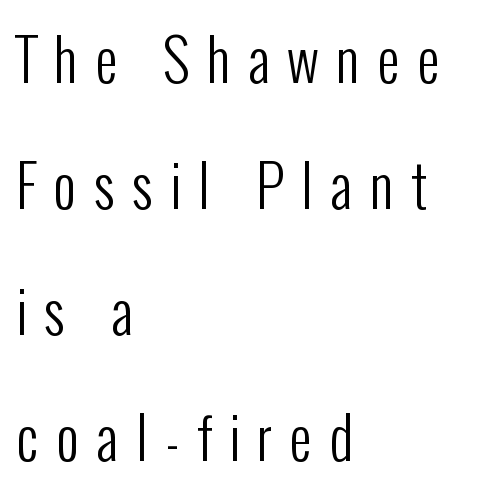
Q: Is the text bold? A: No.
Q: Is the text italic (slanted)? A: No, it is upright.
Q: Is the typeface a serif or a sans-serif typeface? A: Sans-serif.
Q: Is the text underlined? A: No.
Q: How is the paragraph aligned? A: Left-aligned.
Q: Is the spacing between letters normal or unusually wide? A: Unusually wide.
Q: Is the spacing between lines tight, normal or loose? A: Loose.
Q: Width (condensed, normal, or wide)? A: Condensed.
Q: Stroke contrast? A: Low.
Q: x-height? A: Medium.
Q: Monospaced? A: No.
